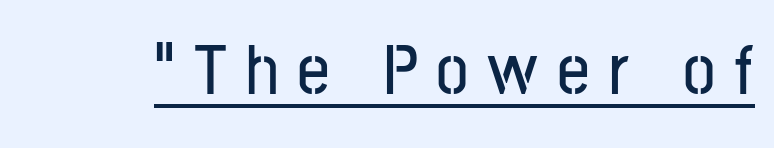
Spacing verdict: proportional, widths tailored to each character. Tracking value appears strongly positive — letters spread wide. Do the letters lean? They stand straight. The letters carry no serifs — their stems end cleanly without finishing strokes. The typesetter has applied underlining to the passage shown.
